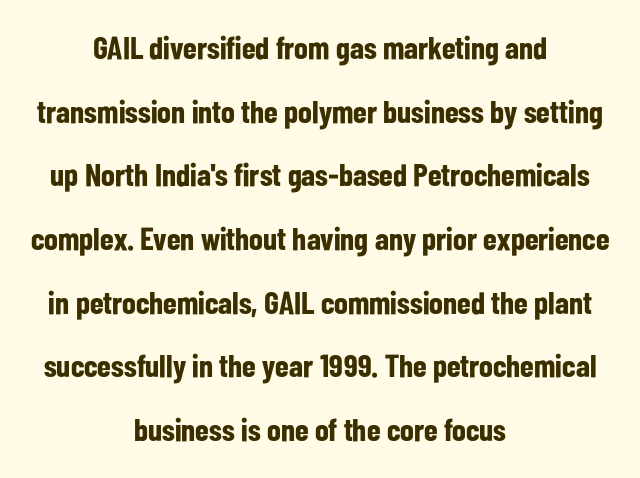
This sample uses plain, unmodified letter spacing. The letters carry no serifs — their stems end cleanly without finishing strokes. You'd pick this weight for a headline — it's a proper bold. Does the copy run flush right? No — it is centered line by line. Rows of type keep a wide berth in the vertical direction.
